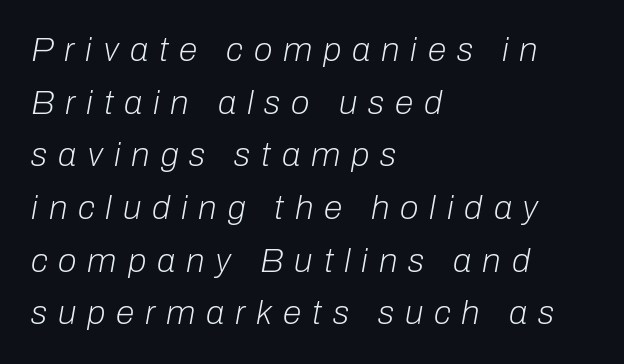
The image shows 34 px light type, italic (leaning right); set left-aligned, normal line spacing (1.55x), unusually wide letter spacing (+0.32 em), not underlined; low stroke contrast and a medium x-height.
